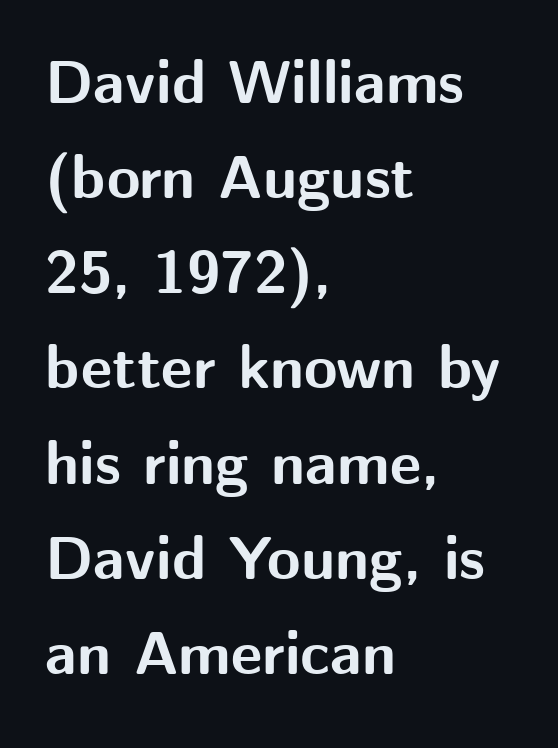
{"serif": "no", "italic": "no", "bold": "yes", "weight": "bold", "width": "normal", "stroke_contrast": "medium", "x_height": "medium", "monospaced": "no", "underline": "no", "align": "left", "line_spacing": "normal", "line_spacing_ratio": 1.56, "letter_spacing": "normal", "letter_spacing_em": 0.0, "glyph_px": 61}
